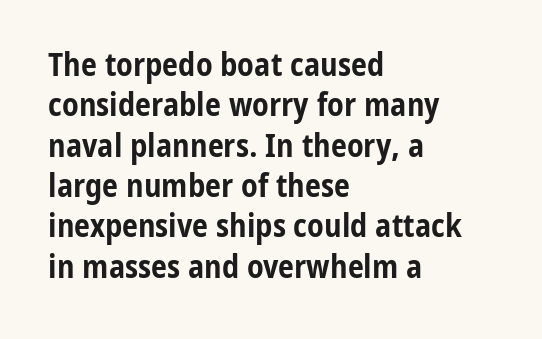
The image shows 32 px bold, condensed sans-serif type, upright; set left-aligned, normal line spacing (1.26x), normal letter spacing, not underlined; low stroke contrast and a medium x-height.
